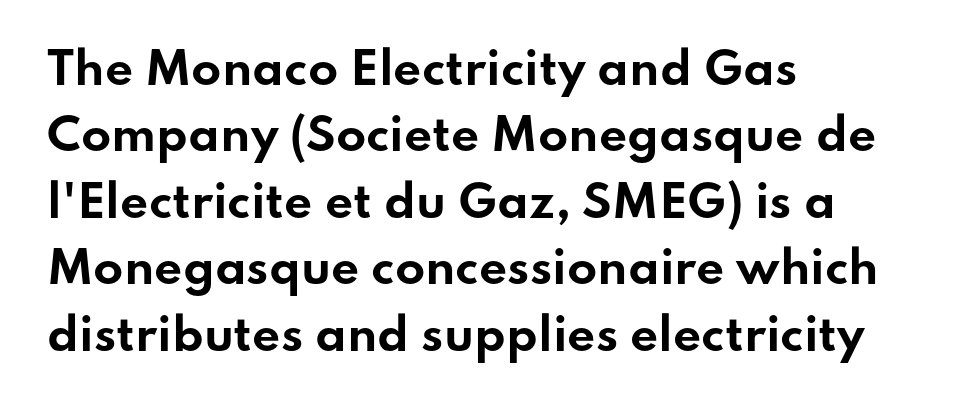
Q: Is the text bold? A: Yes.
Q: Is the text italic (slanted)? A: No, it is upright.
Q: Is the typeface a serif or a sans-serif typeface? A: Sans-serif.
Q: Is the text underlined? A: No.
Q: How is the paragraph aligned? A: Left-aligned.
Q: Is the spacing between letters normal or unusually wide? A: Normal.
Q: Is the spacing between lines tight, normal or loose? A: Normal.
Q: Width (condensed, normal, or wide)? A: Wide.
Q: Stroke contrast? A: Low.
Q: x-height? A: Small.
Q: Monospaced? A: No.
